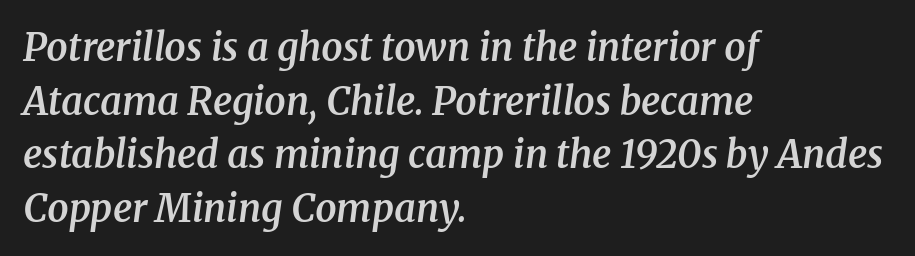
{"serif": "yes", "italic": "yes", "lean": "right", "slant_degrees": 8, "bold": "semi", "weight": "semibold", "width": "normal", "stroke_contrast": "medium", "x_height": "medium", "monospaced": "no", "underline": "no", "align": "left", "line_spacing": "normal", "line_spacing_ratio": 1.41, "letter_spacing": "normal", "letter_spacing_em": 0.0, "glyph_px": 38}
